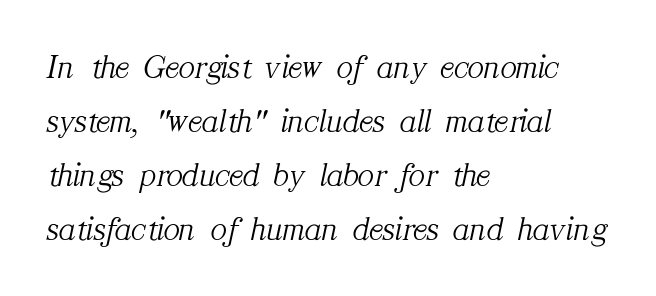
Q: Is the text bold? A: No.
Q: Is the text italic (slanted)? A: Yes, it leans right by about 12 degrees.
Q: Is the typeface a serif or a sans-serif typeface? A: Serif.
Q: Is the text underlined? A: No.
Q: How is the paragraph aligned? A: Left-aligned.
Q: Is the spacing between letters normal or unusually wide? A: Normal.
Q: Is the spacing between lines tight, normal or loose? A: Normal.
Q: Width (condensed, normal, or wide)? A: Normal.
Q: Stroke contrast? A: Medium.
Q: x-height? A: Medium.
Q: Monospaced? A: No.
